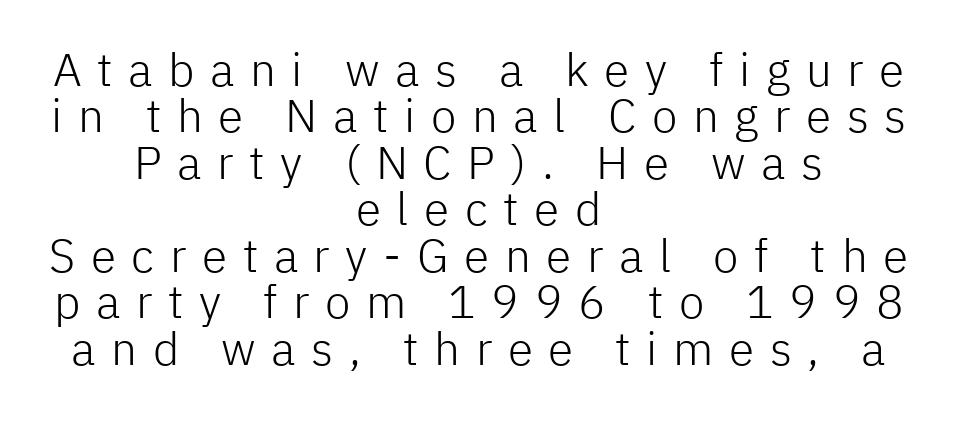
The letterforms stand isolated, each surrounded by extra space. The characters display no serif detailing; their extremities are plain. The type sits square on the baseline with zero lean. The rendering positions every line midway between the sides. Is the stroke heavy? The answer is a plain regular-or-lighter.
